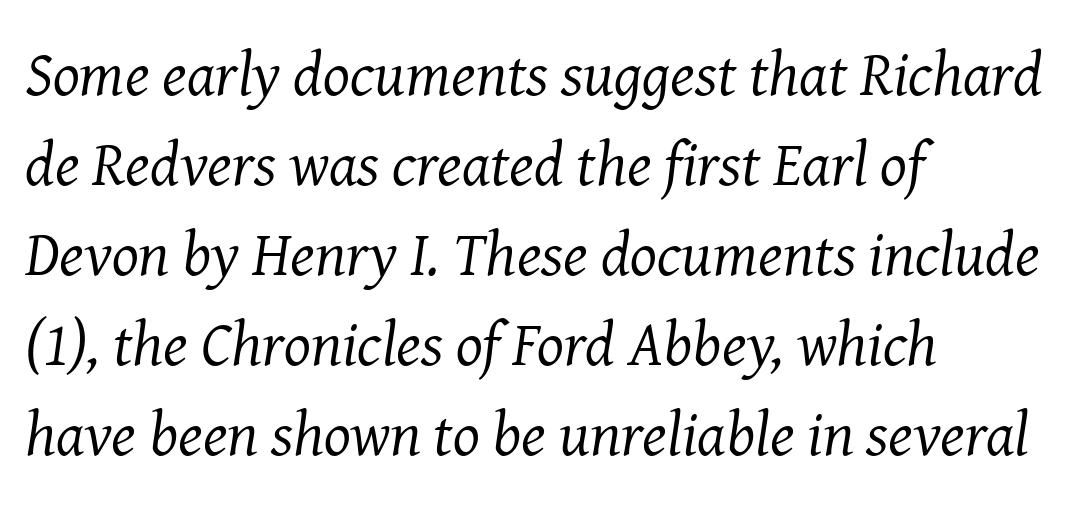
I'd call this a serif setting — the letters wear small feet. The paragraph shown leans on its left margin. Unbolded letterforms with no extra heft. Does extra space separate the letters? No, they use regular spacing. Descenders hang freely into open space.
